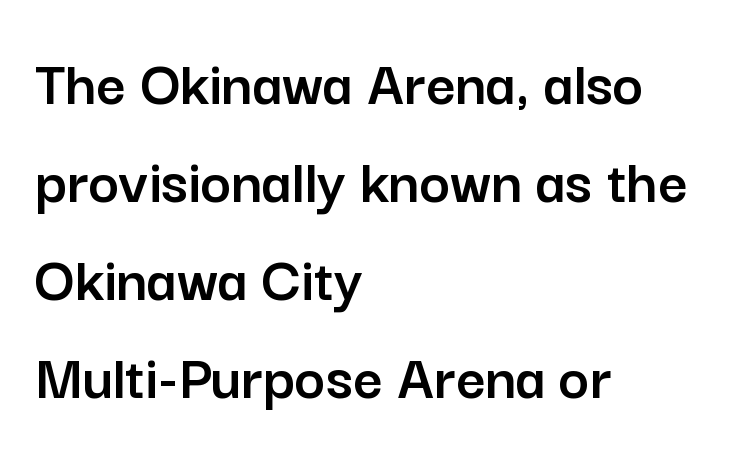
{"serif": "no", "italic": "no", "width": "normal", "stroke_contrast": "low", "x_height": "medium", "monospaced": "no", "underline": "no", "align": "left", "line_spacing": "normal", "line_spacing_ratio": 1.51, "letter_spacing": "normal", "letter_spacing_em": 0.0, "glyph_px": 65}
